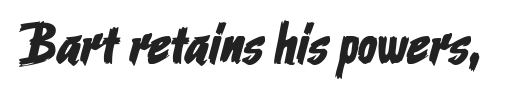
The image shows 56 px condensed sans-serif type; set normal letter spacing, not underlined; low stroke contrast and a medium x-height.
